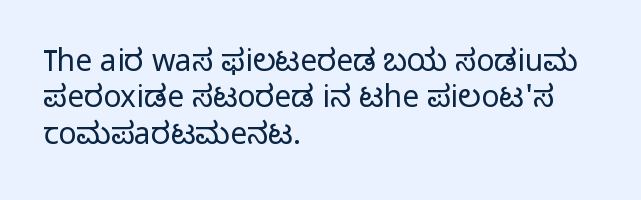
{"serif": "no", "italic": "no", "bold": "no", "weight": "light", "width": "normal", "stroke_contrast": "low", "x_height": "medium", "monospaced": "no", "underline": "no", "align": "left", "line_spacing_ratio": 1.21, "letter_spacing": "normal", "letter_spacing_em": 0.0, "glyph_px": 30}
